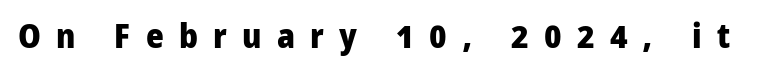
{"serif": "no", "italic": "no", "bold": "yes", "weight": "heavy", "width": "normal", "stroke_contrast": "low", "x_height": "medium", "monospaced": "no", "underline": "no", "letter_spacing": "wide", "letter_spacing_em": 0.45, "glyph_px": 34}
